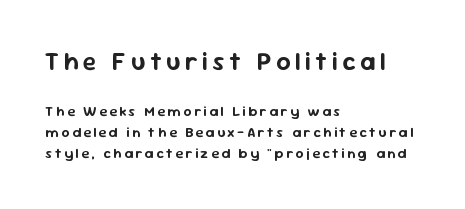
{"italic": "no", "underline": "no", "align": "left", "line_spacing": "normal", "line_spacing_ratio": 1.5, "larger_block": "first", "size_ratio": 1.79, "glyph_px": 25}
